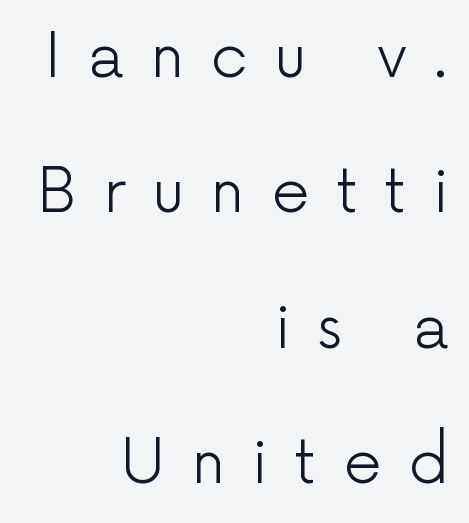
{"serif": "no", "italic": "no", "bold": "no", "weight": "light", "width": "normal", "stroke_contrast": "low", "x_height": "medium", "monospaced": "no", "underline": "no", "align": "right", "line_spacing": "loose", "line_spacing_ratio": 2.22, "letter_spacing": "wide", "letter_spacing_em": 0.43, "glyph_px": 61}
